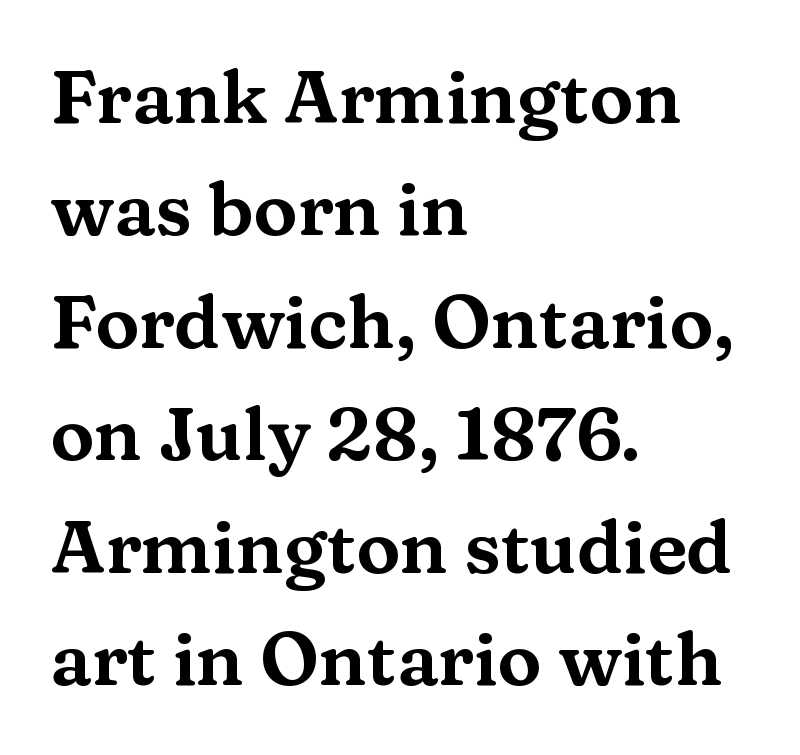
Q: Is the text italic (slanted)? A: No, it is upright.
Q: Is the typeface a serif or a sans-serif typeface? A: Serif.
Q: Is the text underlined? A: No.
Q: How is the paragraph aligned? A: Left-aligned.
Q: Is the spacing between letters normal or unusually wide? A: Normal.
Q: Is the spacing between lines tight, normal or loose? A: Normal.
Q: Width (condensed, normal, or wide)? A: Wide.
Q: Stroke contrast? A: Medium.
Q: x-height? A: Medium.
Q: Monospaced? A: No.
